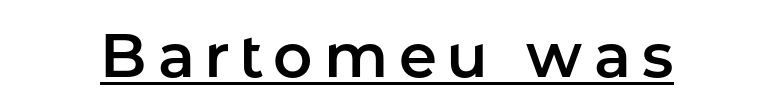
Italic: no, the glyphs are upright roman. This sample has the flowing, uneven cadence of proportional lettering. Underlined type. The rendering shows plain stroke endings on the letterforms — a sans-serif design.
